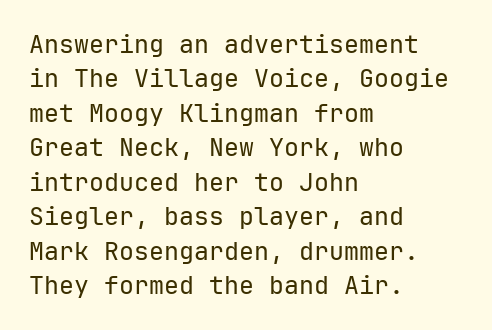
Spacing between characters is what you'd get straight out of the box. The passage shown is not underscored anywhere. The lines in this sample share a left origin and differ only in where they stop. The lines sit at an ordinary, default distance from one another. Is the type heavy? It reads as light-to-regular instead.
